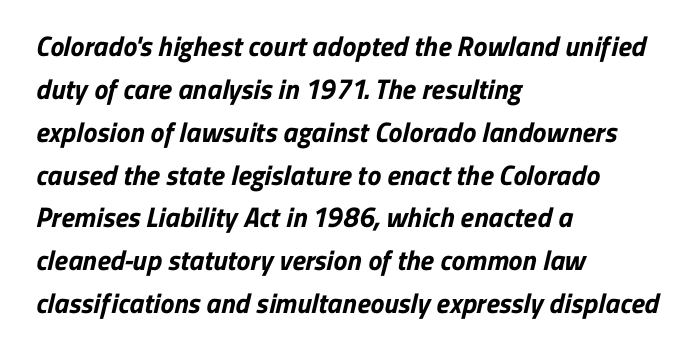
The image shows 28 px bold sans-serif type; set left-aligned, normal line spacing (1.53x), normal letter spacing, not underlined; low stroke contrast and a medium x-height.
